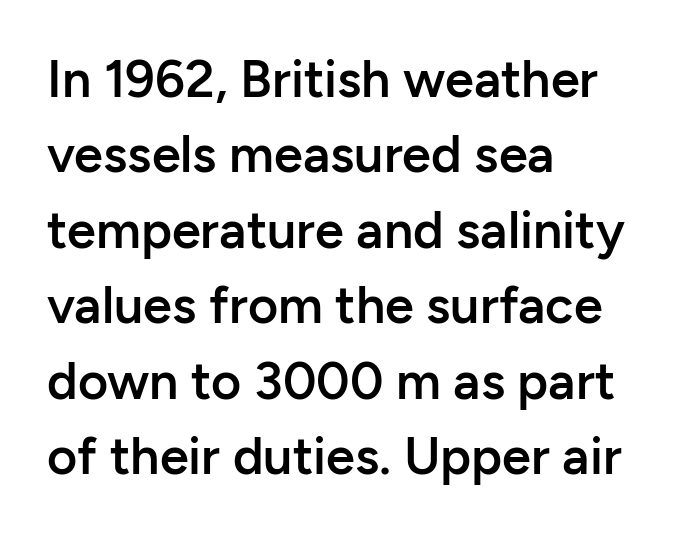
Q: Is the text bold? A: Semi-bold.
Q: Is the text italic (slanted)? A: No, it is upright.
Q: Is the typeface a serif or a sans-serif typeface? A: Sans-serif.
Q: Is the text underlined? A: No.
Q: How is the paragraph aligned? A: Left-aligned.
Q: Is the spacing between letters normal or unusually wide? A: Normal.
Q: Is the spacing between lines tight, normal or loose? A: Normal.
Q: Width (condensed, normal, or wide)? A: Normal.
Q: Stroke contrast? A: Low.
Q: x-height? A: Medium.
Q: Monospaced? A: No.
